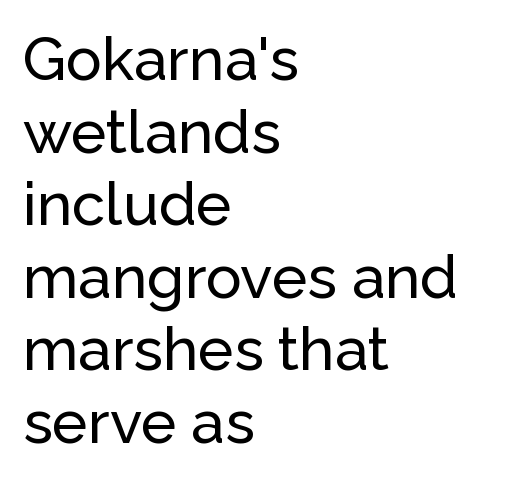
Q: Is the text italic (slanted)? A: No, it is upright.
Q: Is the typeface a serif or a sans-serif typeface? A: Sans-serif.
Q: Is the text underlined? A: No.
Q: How is the paragraph aligned? A: Left-aligned.
Q: Is the spacing between letters normal or unusually wide? A: Normal.
Q: Width (condensed, normal, or wide)? A: Normal.
Q: Stroke contrast? A: Low.
Q: x-height? A: Medium.
Q: Monospaced? A: No.
